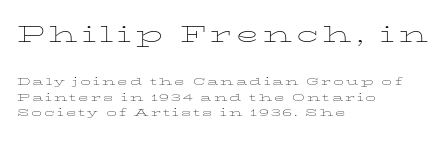
Q: Is the text bold? A: No.
Q: Is the text italic (slanted)? A: No, it is upright.
Q: Is the text underlined? A: No.
Q: How is the paragraph aligned? A: Left-aligned.
Q: Is the spacing between lines tight, normal or loose? A: Tight.
Q: Which block of text is set in a larger size, the first (top) or the second (bottom)? A: The first (top) one.
Q: Width (condensed, normal, or wide)? A: Wide.
Q: Stroke contrast? A: Low.
Q: x-height? A: Medium.
Q: Monospaced? A: No.
